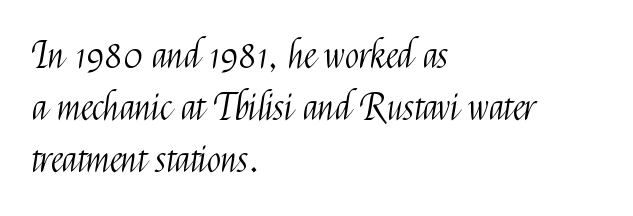
Q: Is the text bold? A: No.
Q: Is the text italic (slanted)? A: Yes.
Q: Is the typeface a serif or a sans-serif typeface? A: Sans-serif.
Q: Is the text underlined? A: No.
Q: How is the paragraph aligned? A: Left-aligned.
Q: Is the spacing between letters normal or unusually wide? A: Normal.
Q: Is the spacing between lines tight, normal or loose? A: Normal.
Q: Width (condensed, normal, or wide)? A: Condensed.
Q: Stroke contrast? A: Medium.
Q: x-height? A: Medium.
Q: Monospaced? A: No.
